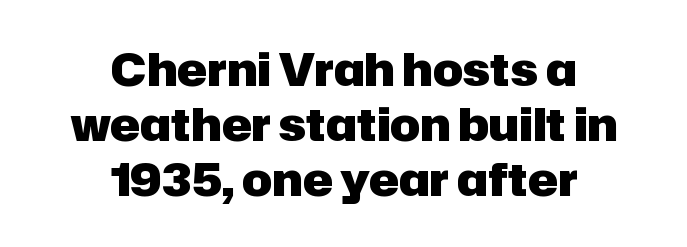
These lines stack symmetrically, like a column narrowing and widening about its center. How are the letters spaced? Ordinarily, with no added tracking. Look at the bottom of the vertical strokes: they stop flat, with no serifs. No italicization has been applied; the sample stays upright.
